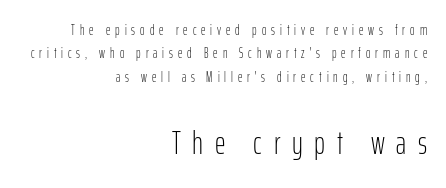
Q: Is the text bold? A: No.
Q: Is the text italic (slanted)? A: No, it is upright.
Q: Is the typeface a serif or a sans-serif typeface? A: Sans-serif.
Q: Is the text underlined? A: No.
Q: How is the paragraph aligned? A: Right-aligned.
Q: Is the spacing between letters normal or unusually wide? A: Unusually wide.
Q: Is the spacing between lines tight, normal or loose? A: Normal.
Q: Which block of text is set in a larger size, the first (top) or the second (bottom)? A: The second (bottom) one.
Q: Width (condensed, normal, or wide)? A: Condensed.
Q: Stroke contrast? A: Low.
Q: x-height? A: Medium.
Q: Monospaced? A: No.
